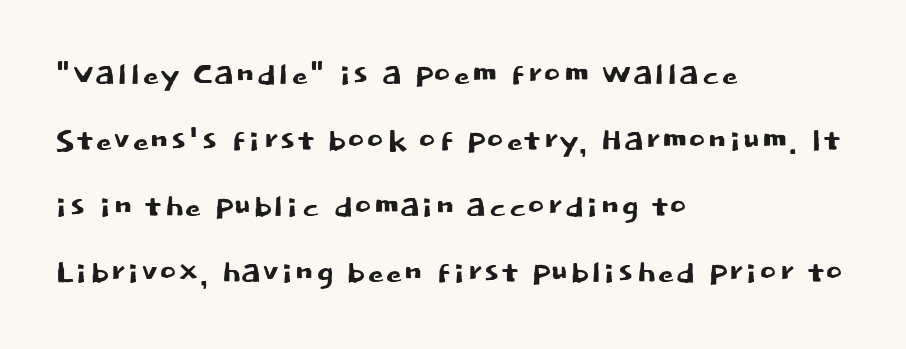
The image shows 42 px sans-serif type, upright; set left-aligned, normal line spacing (1.57x), normal letter spacing, not underlined; low stroke contrast and a large x-height.
